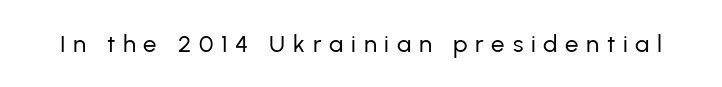
Q: Is the text bold? A: No.
Q: Is the text italic (slanted)? A: No, it is upright.
Q: Is the text underlined? A: No.
Q: Is the spacing between letters normal or unusually wide? A: Unusually wide.
